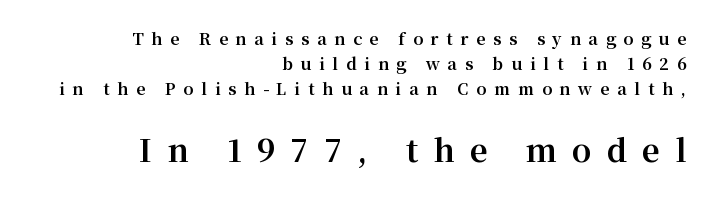
Q: Is the text bold? A: Yes.
Q: Is the text italic (slanted)? A: No, it is upright.
Q: Is the typeface a serif or a sans-serif typeface? A: Serif.
Q: Is the text underlined? A: No.
Q: How is the paragraph aligned? A: Right-aligned.
Q: Is the spacing between letters normal or unusually wide? A: Unusually wide.
Q: Is the spacing between lines tight, normal or loose? A: Normal.
Q: Which block of text is set in a larger size, the first (top) or the second (bottom)? A: The second (bottom) one.
Q: Width (condensed, normal, or wide)? A: Normal.
Q: Stroke contrast? A: Medium.
Q: x-height? A: Medium.
Q: Monospaced? A: No.
